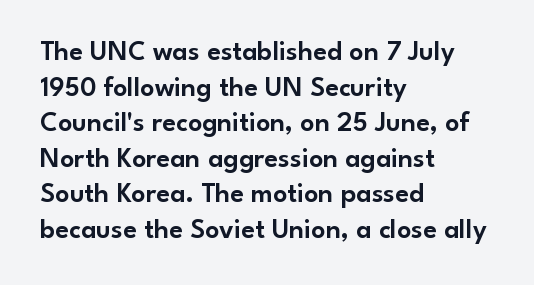
Q: Is the text italic (slanted)? A: No, it is upright.
Q: Is the typeface a serif or a sans-serif typeface? A: Sans-serif.
Q: Is the text underlined? A: No.
Q: How is the paragraph aligned? A: Left-aligned.
Q: Is the spacing between letters normal or unusually wide? A: Normal.
Q: Is the spacing between lines tight, normal or loose? A: Normal.
Q: Width (condensed, normal, or wide)? A: Normal.
Q: Stroke contrast? A: Low.
Q: x-height? A: Small.
Q: Monospaced? A: No.
